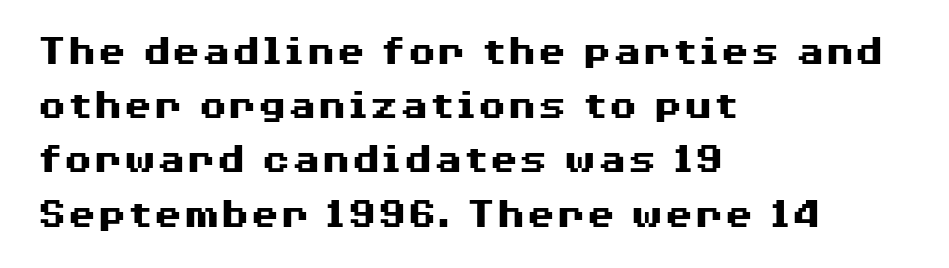
The image shows 43 px heavy, wide sans-serif type, upright; set left-aligned, normal line spacing (1.26x), normal letter spacing, not underlined; medium stroke contrast and a medium x-height.
